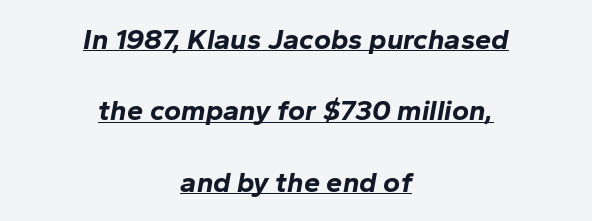
The image shows 29 px bold type, italic (leaning right); set centered, loose line spacing (2.46x), normal letter spacing, underlined; low stroke contrast and a medium x-height.
